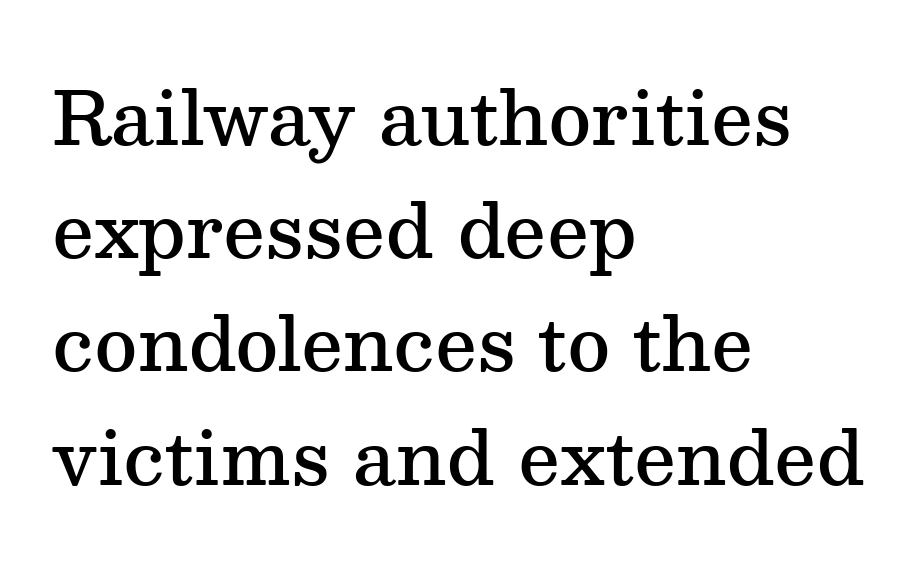
{"serif": "yes", "italic": "no", "bold": "semi", "weight": "semibold", "width": "normal", "stroke_contrast": "medium", "x_height": "medium", "monospaced": "no", "underline": "no", "align": "left", "line_spacing": "normal", "line_spacing_ratio": 1.53, "letter_spacing": "normal", "letter_spacing_em": 0.0, "glyph_px": 74}
